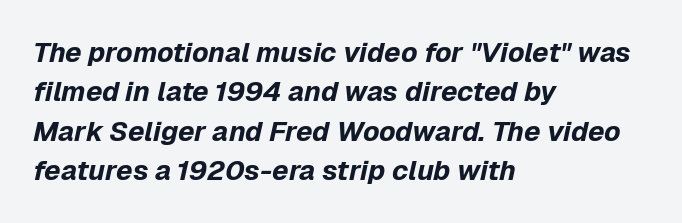
The image shows 28 px bold type, italic (leaning right); set left-aligned, normal line spacing (1.41x), normal letter spacing, not underlined; low stroke contrast and a medium x-height.
